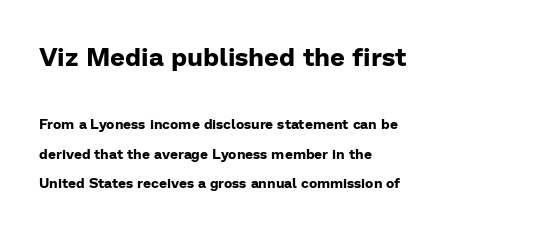
The image shows 26 px bold type, upright; set left-aligned, loose line spacing (2.1x), normal letter spacing, not underlined; the first (top) block is 1.86x larger.
